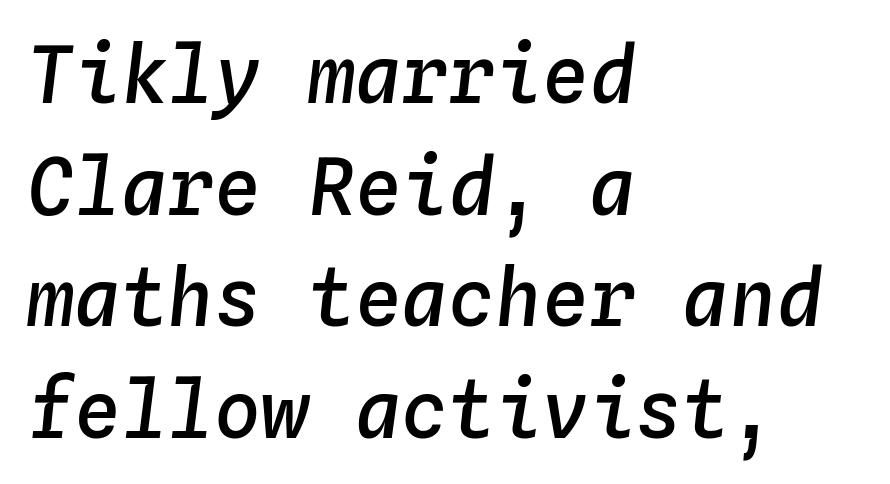
{"italic": "yes", "lean": "right", "slant_degrees": 4, "bold": "semi", "weight": "semibold", "width": "normal", "stroke_contrast": "low", "x_height": "medium", "monospaced": "yes", "underline": "no", "align": "left", "line_spacing": "normal", "line_spacing_ratio": 1.43, "letter_spacing": "normal", "letter_spacing_em": 0.0, "glyph_px": 78}
